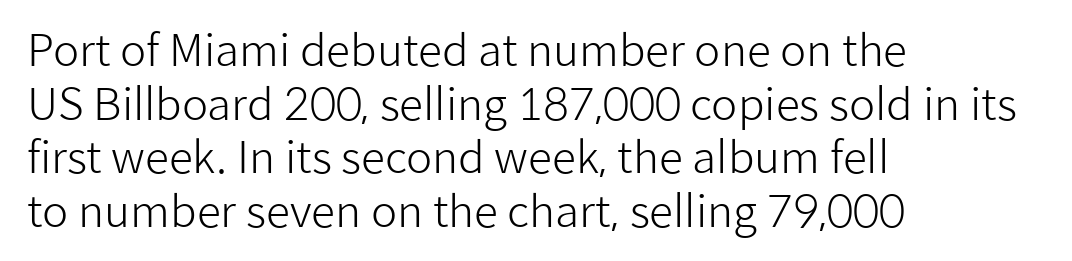
Q: Is the text bold? A: No.
Q: Is the text italic (slanted)? A: No, it is upright.
Q: Is the typeface a serif or a sans-serif typeface? A: Sans-serif.
Q: Is the text underlined? A: No.
Q: How is the paragraph aligned? A: Left-aligned.
Q: Is the spacing between letters normal or unusually wide? A: Normal.
Q: Width (condensed, normal, or wide)? A: Normal.
Q: Stroke contrast? A: Low.
Q: x-height? A: Medium.
Q: Monospaced? A: No.
